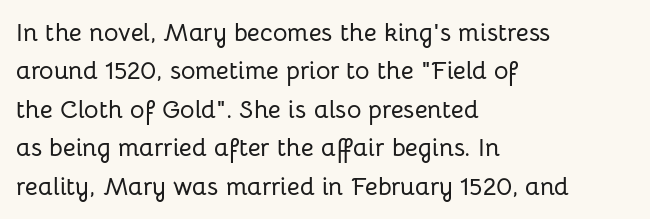
These lines stack with their left ends in a neat column. This is the regular roman posture of the typeface. Leading matches the norm, producing a regular column. No extra tracking has been applied to these lines. Type without underlining.
